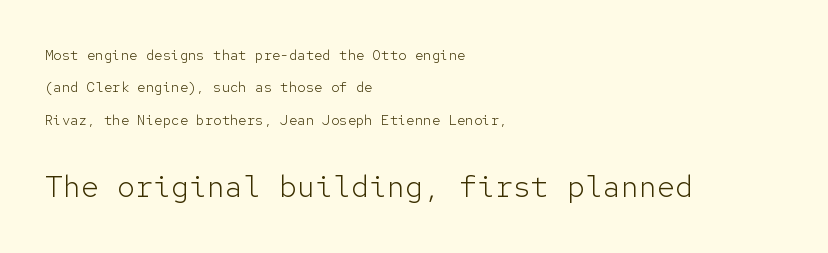
The image shows 30 px light sans-serif type, upright, monospaced; set left-aligned, loose line spacing (2.32x), normal letter spacing, not underlined; the second (bottom) block is 2.14x larger; low stroke contrast and a medium x-height.
